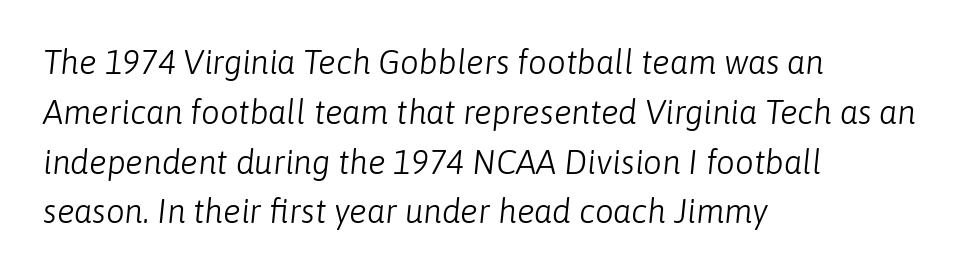
Stroke mass is kept to a normal reading level or below. Whoever set this chose a conventional vertical rhythm. Characters follow at the spacing the type designer built in. Rendered with sloped, italic letterforms.
